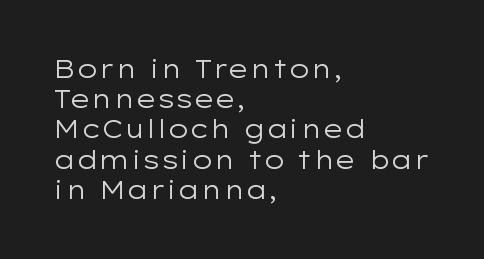
Q: Is the text bold? A: No.
Q: Is the text italic (slanted)? A: No, it is upright.
Q: Is the text underlined? A: No.
Q: How is the paragraph aligned? A: Left-aligned.
Q: Is the spacing between letters normal or unusually wide? A: Normal.
